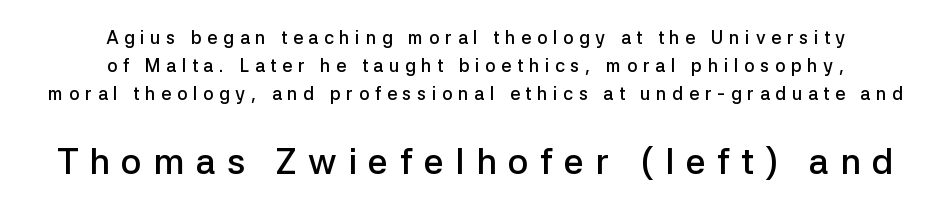
Emphasis by weight is partial: semibold. Look at the glyph heights: the lower group is clearly the bigger setting. Compared with a flush-left layout, this one balances lines on the center instead. The font family rendered here belongs to the sans-serif group. The tracking jumps out immediately: characters are airy and widely separated.
